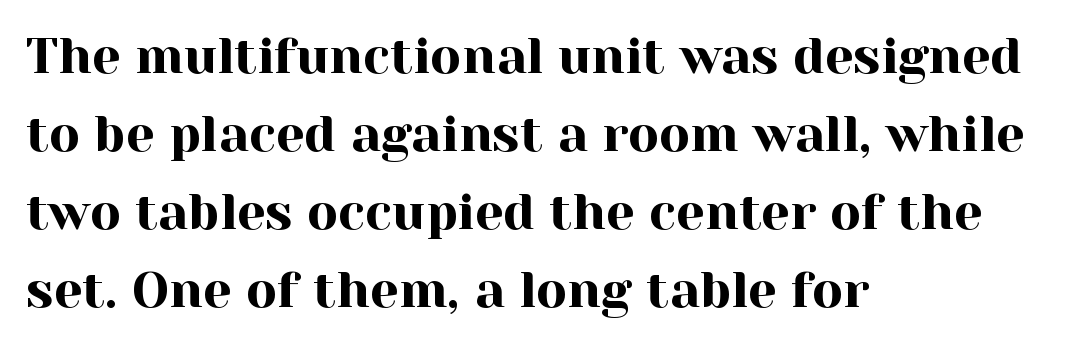
{"serif": "yes", "italic": "no", "width": "normal", "x_height": "medium", "monospaced": "no", "underline": "no", "align": "left", "line_spacing": "normal", "line_spacing_ratio": 1.53, "letter_spacing": "normal", "letter_spacing_em": 0.0, "glyph_px": 51}
